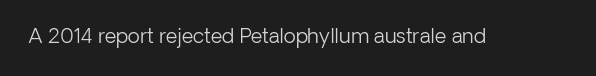
Posture: upright roman. Short note: letters normally spaced. The weight would be labelled regular, book, light, or lighter still. Lines of text with bare space underneath.
